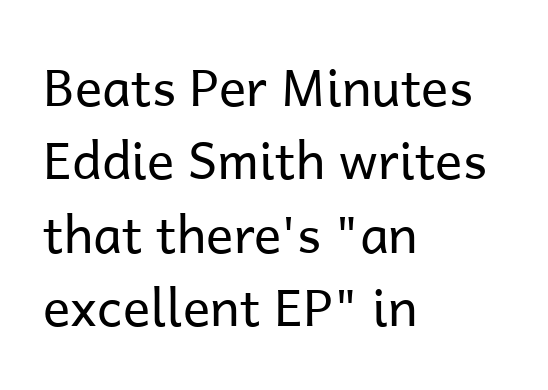
The image shows 51 px regular-weight sans-serif type, upright; set left-aligned, normal line spacing (1.44x), normal letter spacing, not underlined; low stroke contrast and a medium x-height.
